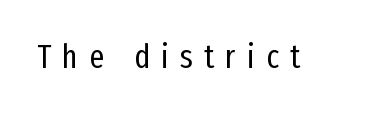
Weight: in the light-to-regular range. How are the letters spaced? Widely, with obvious added tracking. A sans-serif font was chosen for this passage. Tall strokes in this sample are plumb rather than angled.
